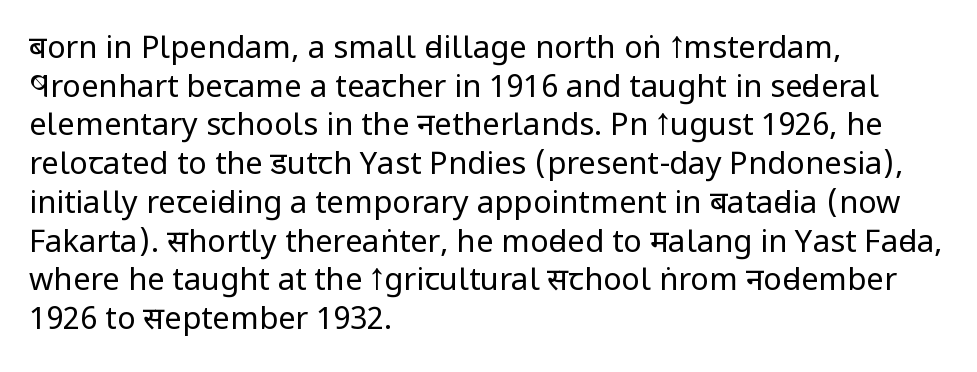
{"serif": "no", "italic": "no", "bold": "no", "weight": "regular", "width": "condensed", "stroke_contrast": "low", "x_height": "large", "monospaced": "no", "underline": "no", "align": "left", "line_spacing": "normal", "line_spacing_ratio": 1.25, "letter_spacing": "normal", "letter_spacing_em": 0.0, "glyph_px": 31}
